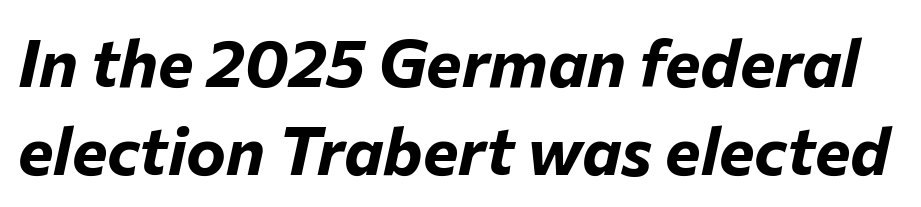
{"italic": "yes", "lean": "right", "slant_degrees": 12, "bold": "yes", "weight": "bold", "width": "normal", "stroke_contrast": "low", "x_height": "medium", "monospaced": "no", "underline": "no", "line_spacing": "normal", "line_spacing_ratio": 1.31, "letter_spacing": "normal", "letter_spacing_em": 0.0, "glyph_px": 67}
